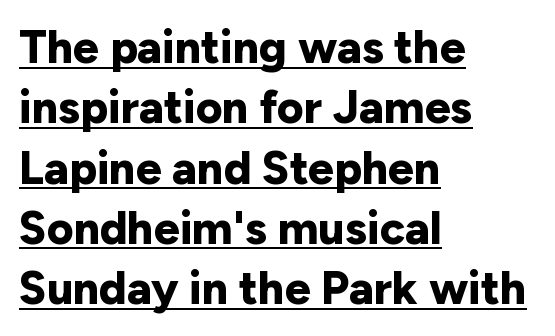
Note the varied advance widths — an 'i' is clearly narrower than an 'm'. The type is set solid horizontally, with unmodified tracking. Typographic density is high because the face is bold. When letters stand straight like this, we call the style roman or upright.
